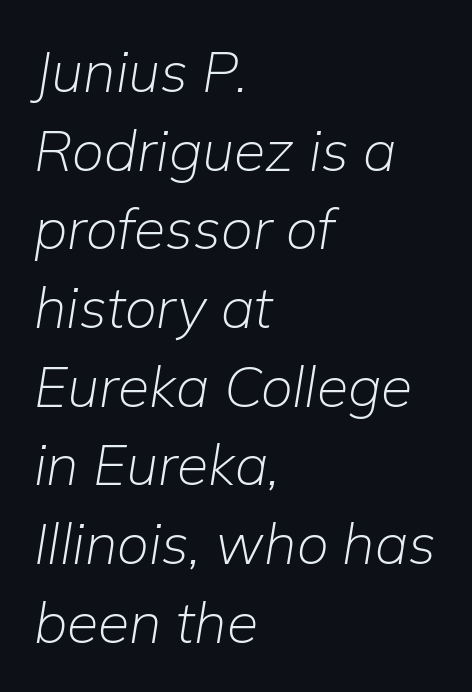
The image shows 57 px light type, italic (leaning right); set left-aligned, normal line spacing (1.38x), normal letter spacing, not underlined; low stroke contrast and a medium x-height.
